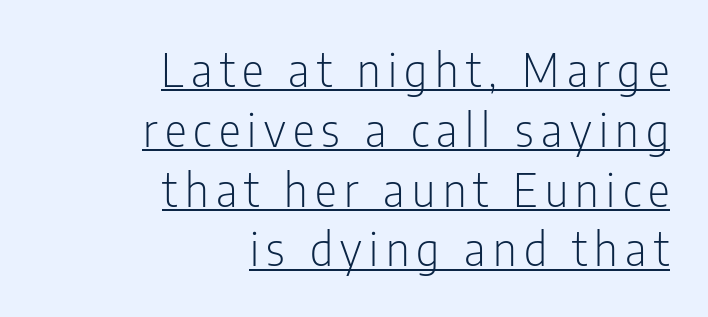
{"serif": "no", "italic": "no", "bold": "no", "weight": "light", "width": "condensed", "stroke_contrast": "low", "x_height": "medium", "monospaced": "no", "underline": "yes", "align": "right", "line_spacing": "normal", "line_spacing_ratio": 1.3, "glyph_px": 46}
